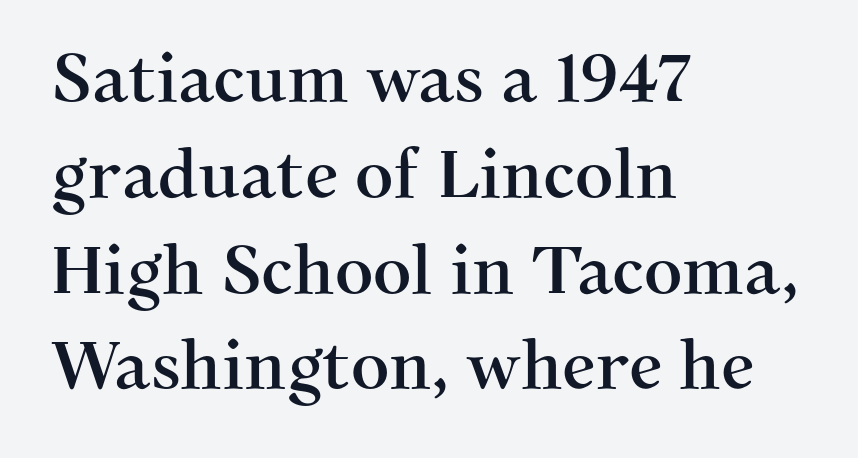
Q: Is the text italic (slanted)? A: No, it is upright.
Q: Is the typeface a serif or a sans-serif typeface? A: Serif.
Q: Is the text underlined? A: No.
Q: How is the paragraph aligned? A: Left-aligned.
Q: Is the spacing between letters normal or unusually wide? A: Normal.
Q: Is the spacing between lines tight, normal or loose? A: Normal.
Q: Width (condensed, normal, or wide)? A: Normal.
Q: Stroke contrast? A: Medium.
Q: x-height? A: Medium.
Q: Monospaced? A: No.
